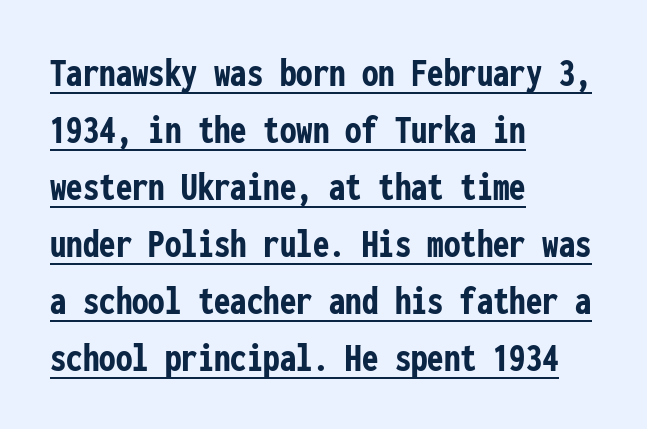
Q: Is the text bold? A: Yes.
Q: Is the text italic (slanted)? A: No, it is upright.
Q: Is the typeface a serif or a sans-serif typeface? A: Sans-serif.
Q: Is the text underlined? A: Yes.
Q: How is the paragraph aligned? A: Left-aligned.
Q: Is the spacing between letters normal or unusually wide? A: Normal.
Q: Is the spacing between lines tight, normal or loose? A: Normal.
Q: Width (condensed, normal, or wide)? A: Condensed.
Q: Stroke contrast? A: Low.
Q: x-height? A: Medium.
Q: Monospaced? A: Yes.
